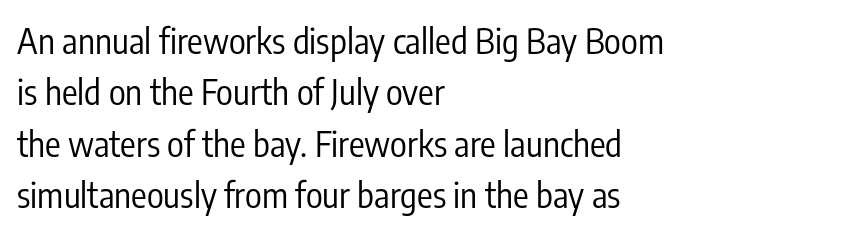
The image shows 35 px regular-weight, condensed sans-serif type, upright; set left-aligned, normal line spacing (1.47x), normal letter spacing, not underlined; low stroke contrast and a medium x-height.
